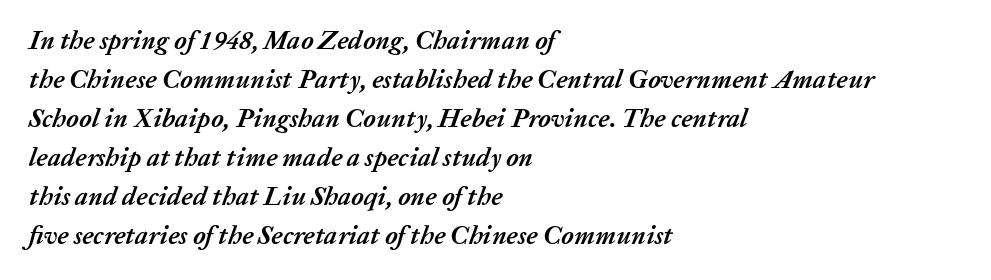
Leading: standard. The lettering tilts uniformly, giving the passage an italic look. Heft: maximum for text — a bold. No word sits above an underline.
